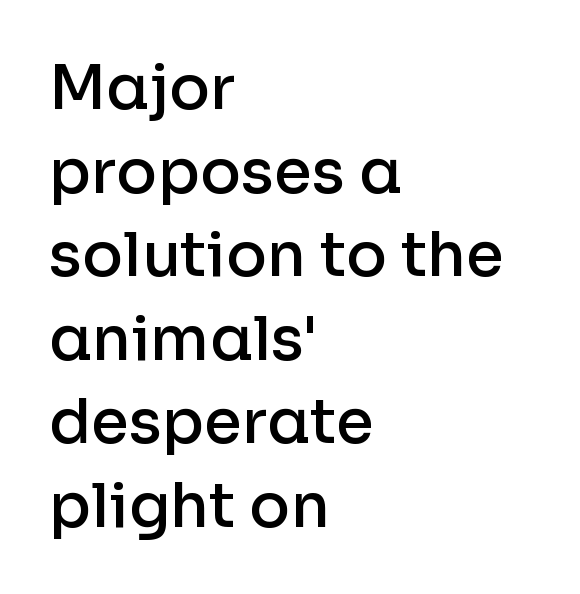
Is this a fixed-width face? No — the glyphs have proportional, varying widths. The line texture is even and compact thanks to regular tracking. Bare-footed words on every line. These lines are composed in type without serifs.
